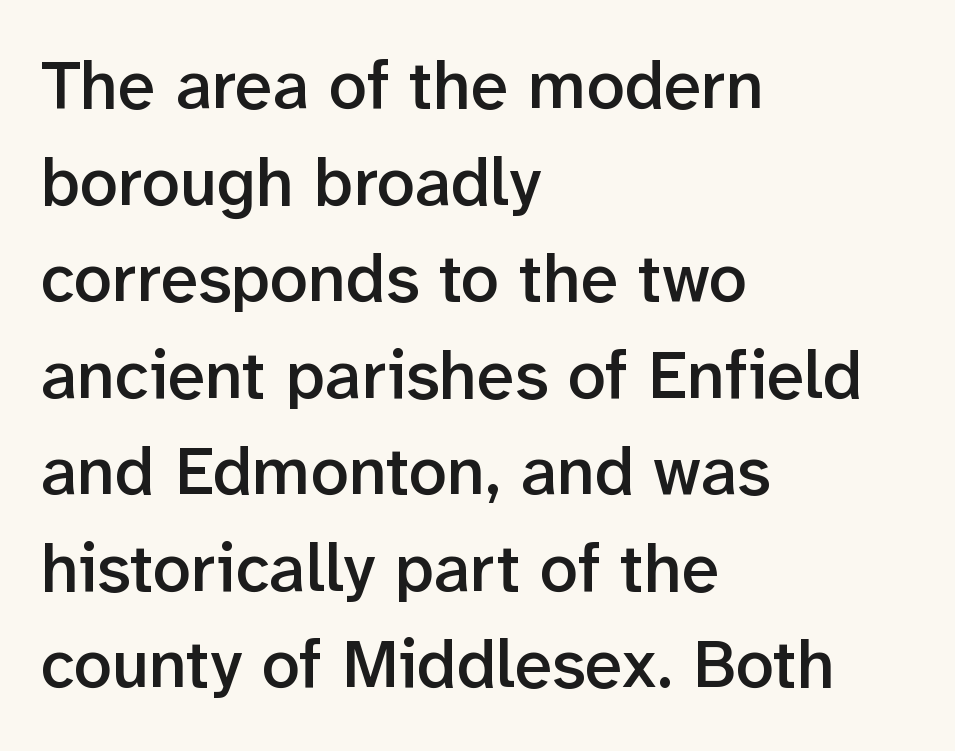
{"serif": "no", "italic": "no", "bold": "semi", "weight": "semibold", "width": "normal", "stroke_contrast": "low", "x_height": "medium", "monospaced": "no", "underline": "no", "align": "left", "line_spacing": "normal", "line_spacing_ratio": 1.42, "letter_spacing": "normal", "letter_spacing_em": 0.0, "glyph_px": 68}
